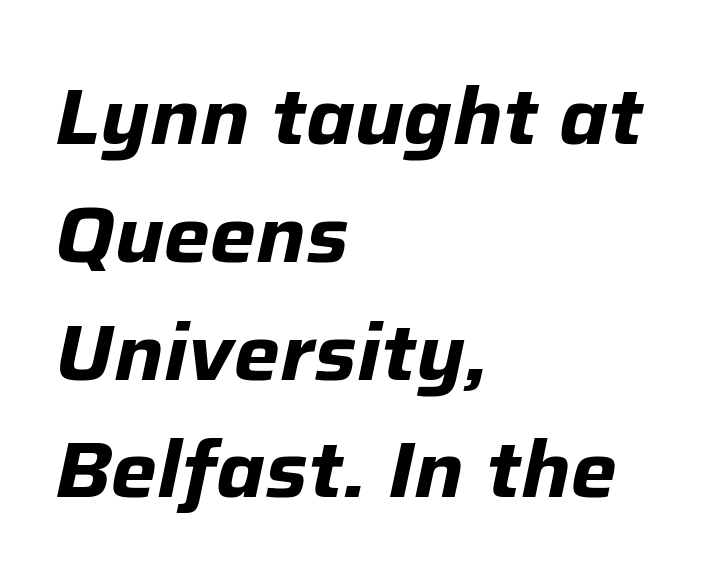
The lines in this sample share a left origin and differ only in where they stop. These lines carry a lot of weight — the face is fully bold. Horizontal bands of white between lines are of average thickness. Short note: letters normally spaced. Proportional: the letters do not fall into vertical columns. The area under the type is left untouched.
